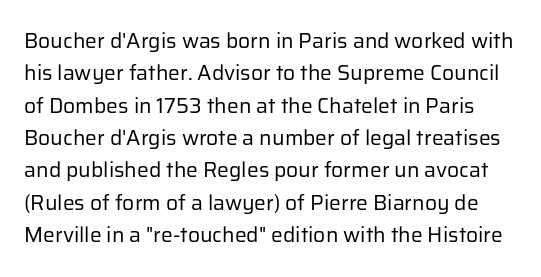
{"italic": "no", "bold": "no", "underline": "no", "line_spacing": "normal", "line_spacing_ratio": 1.54, "letter_spacing": "normal", "letter_spacing_em": 0.0, "glyph_px": 21}
